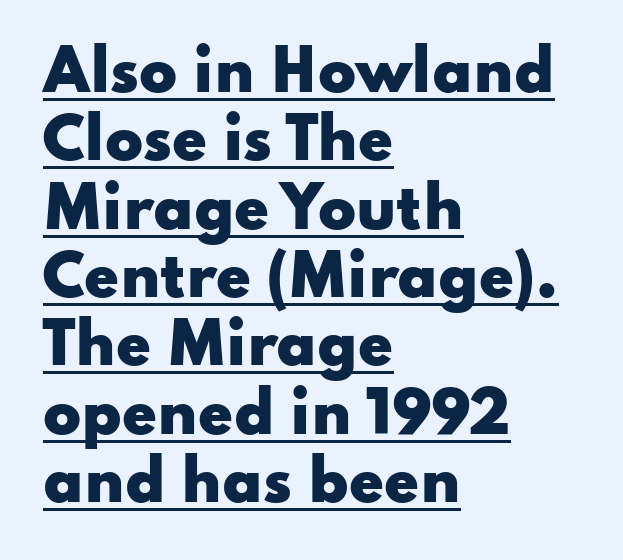
Q: Is the text bold? A: Yes.
Q: Is the text italic (slanted)? A: No, it is upright.
Q: Is the typeface a serif or a sans-serif typeface? A: Sans-serif.
Q: Is the text underlined? A: Yes.
Q: How is the paragraph aligned? A: Left-aligned.
Q: Is the spacing between letters normal or unusually wide? A: Normal.
Q: Width (condensed, normal, or wide)? A: Wide.
Q: Stroke contrast? A: Low.
Q: x-height? A: Small.
Q: Monospaced? A: No.
